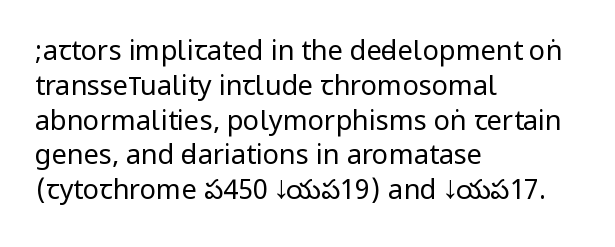
The image shows 27 px text type, upright; set left-aligned, normal line spacing (1.29x), normal letter spacing, not underlined.
